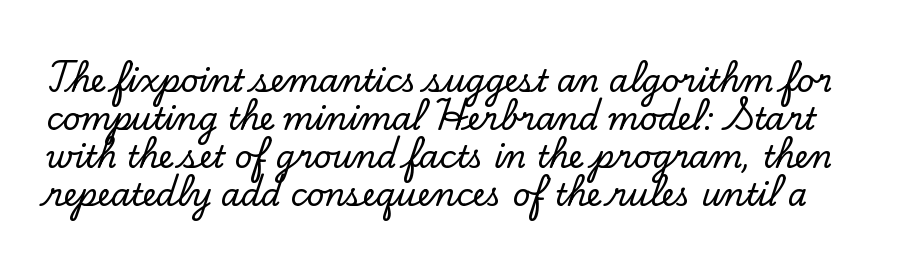
The image shows 31 px serif type; set line spacing 1.23x, normal letter spacing, not underlined; low stroke contrast and a small x-height.
